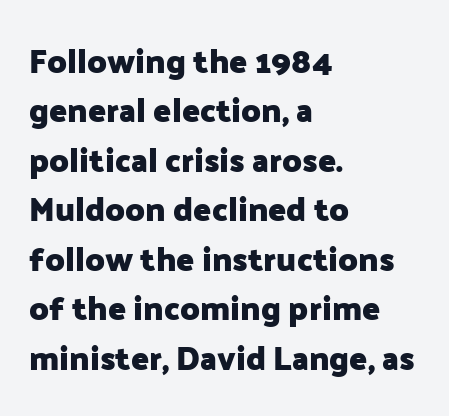
The image shows 33 px heavy sans-serif type, upright; set left-aligned, normal line spacing (1.5x), normal letter spacing, not underlined; low stroke contrast and a medium x-height.
